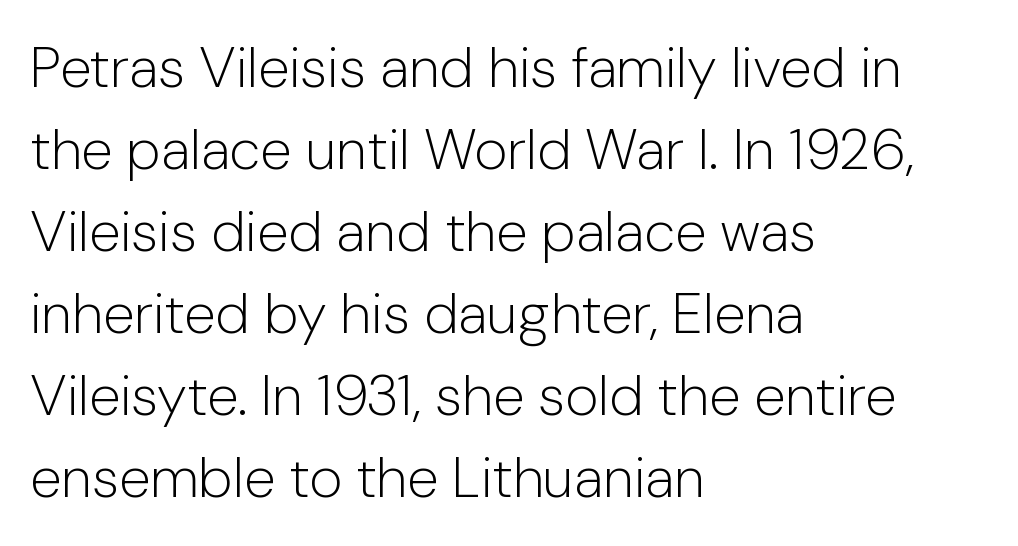
{"serif": "no", "italic": "no", "bold": "no", "weight": "light", "width": "normal", "stroke_contrast": "low", "x_height": "medium", "monospaced": "no", "underline": "no", "align": "left", "line_spacing": "normal", "line_spacing_ratio": 1.44, "letter_spacing": "normal", "letter_spacing_em": 0.0, "glyph_px": 57}
